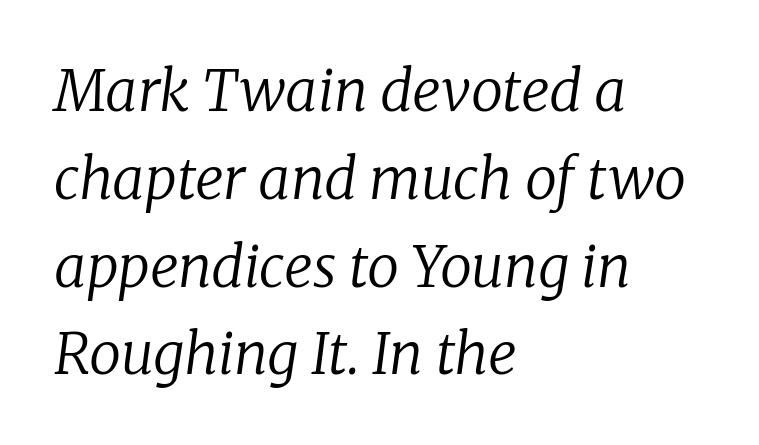
{"serif": "yes", "italic": "yes", "lean": "right", "slant_degrees": 8, "bold": "no", "weight": "regular", "width": "normal", "stroke_contrast": "low", "x_height": "medium", "monospaced": "no", "underline": "no", "align": "left", "line_spacing": "normal", "line_spacing_ratio": 1.54, "letter_spacing": "normal", "letter_spacing_em": 0.0, "glyph_px": 57}
